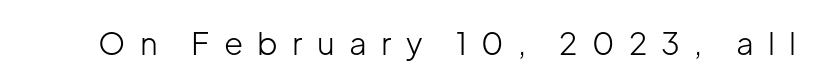
{"serif": "no", "italic": "no", "bold": "no", "weight": "light", "width": "normal", "stroke_contrast": "low", "x_height": "medium", "monospaced": "no", "underline": "no", "letter_spacing": "wide", "letter_spacing_em": 0.46, "glyph_px": 31}
